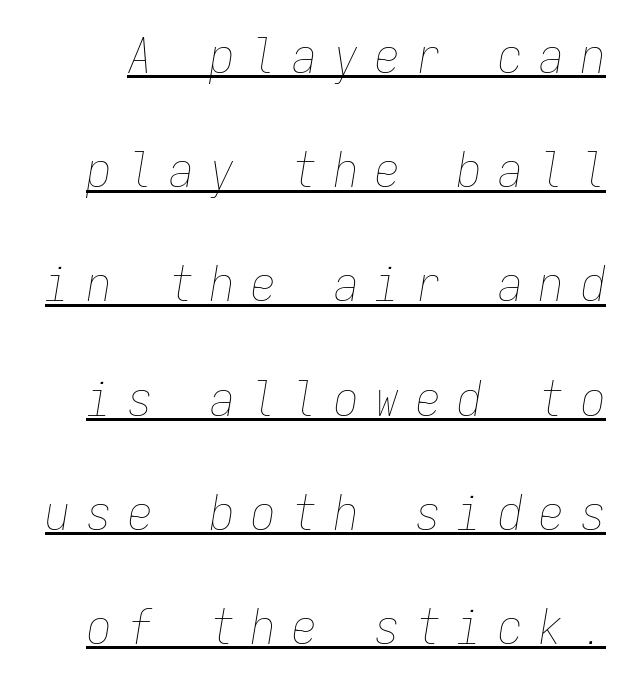
Q: Is the text bold? A: No.
Q: Is the text italic (slanted)? A: Yes, it leans right by about 9 degrees.
Q: Is the text underlined? A: Yes.
Q: Is the spacing between letters normal or unusually wide? A: Unusually wide.
Q: Is the spacing between lines tight, normal or loose? A: Loose.
Q: Width (condensed, normal, or wide)? A: Condensed.
Q: Stroke contrast? A: Low.
Q: x-height? A: Medium.
Q: Monospaced? A: Yes.
